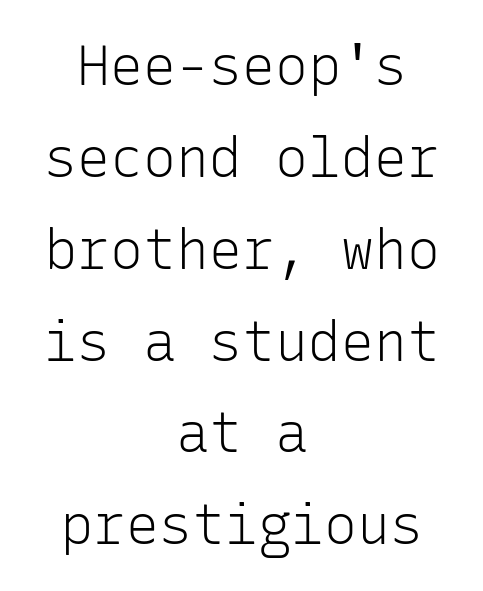
Q: Is the text bold? A: No.
Q: Is the text italic (slanted)? A: No, it is upright.
Q: Is the typeface a serif or a sans-serif typeface? A: Sans-serif.
Q: Is the text underlined? A: No.
Q: How is the paragraph aligned? A: Centered.
Q: Is the spacing between letters normal or unusually wide? A: Normal.
Q: Is the spacing between lines tight, normal or loose? A: Normal.
Q: Width (condensed, normal, or wide)? A: Normal.
Q: Stroke contrast? A: Low.
Q: x-height? A: Medium.
Q: Monospaced? A: Yes.
